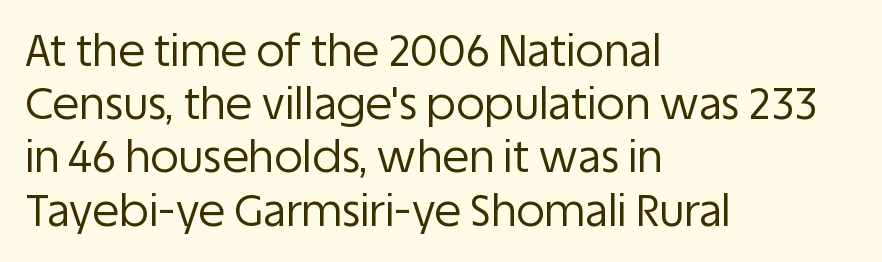
{"serif": "no", "italic": "no", "bold": "no", "weight": "regular", "width": "normal", "stroke_contrast": "low", "x_height": "large", "monospaced": "no", "underline": "no", "align": "left", "line_spacing_ratio": 1.21, "letter_spacing": "normal", "letter_spacing_em": 0.0, "glyph_px": 44}
